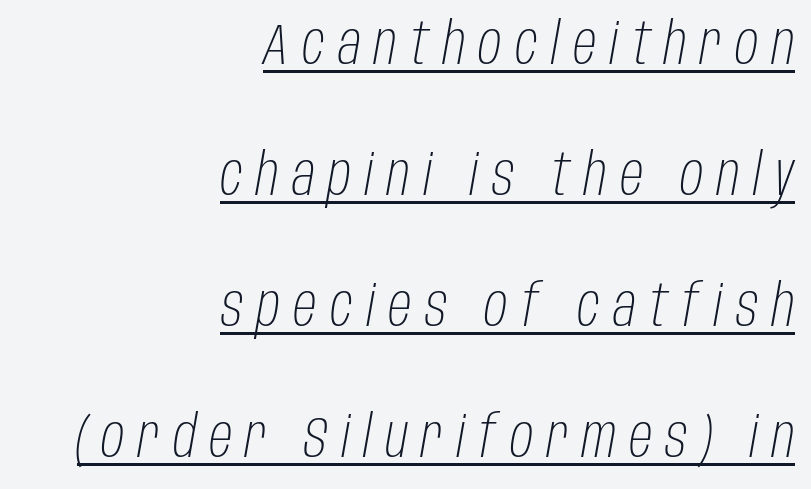
The image shows 58 px light, condensed type, italic (leaning right); set right-aligned, loose line spacing (2.26x), unusually wide letter spacing (+0.23 em), underlined; low stroke contrast and a large x-height.
